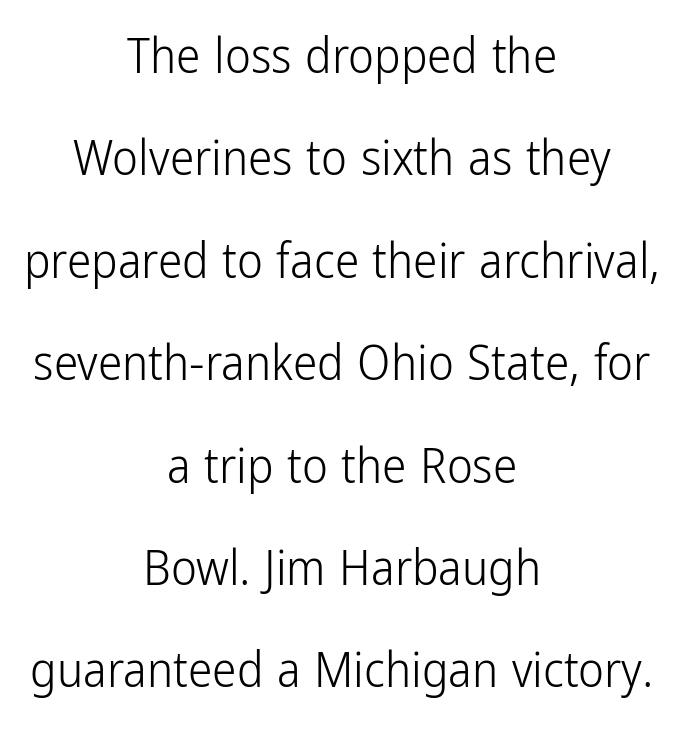
The letterforms sit at book weight or below. Lines of text with bare space underneath. The rag falls on both sides of this text block equally. Inter-character spacing is left at the font's built-in metrics. A typesetter would mark this as roman, not italic.
